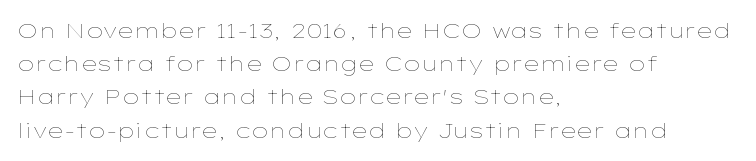
The face looks like a standard text weight, possibly lighter. Short and long lines alike share a common starting point at left. Vertically, the passage feels balanced, rows spaced as you'd expect. A bare baseline throughout the passage. Here the glyphs are tracked normally, forming tight word shapes.
